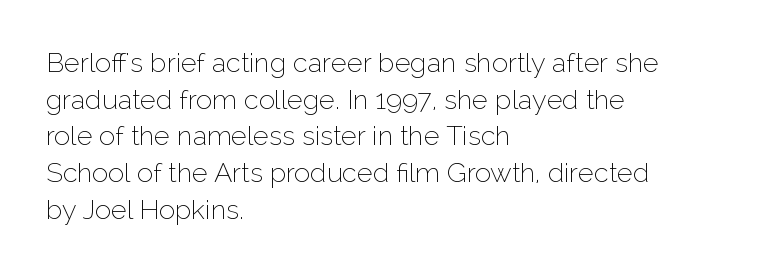
{"italic": "no", "bold": "no", "underline": "no", "align": "left", "line_spacing": "normal", "line_spacing_ratio": 1.36, "letter_spacing": "normal", "letter_spacing_em": 0.0, "glyph_px": 27}
